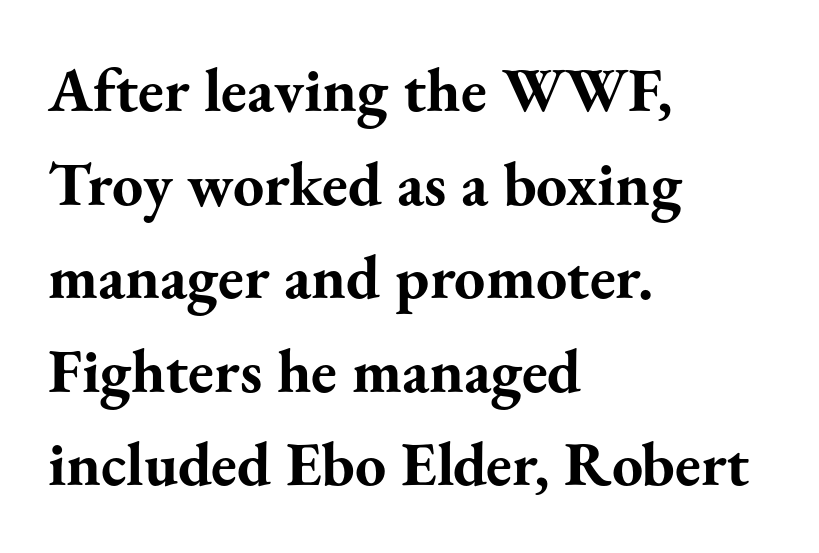
Q: Is the text bold? A: Yes.
Q: Is the text italic (slanted)? A: No, it is upright.
Q: Is the typeface a serif or a sans-serif typeface? A: Serif.
Q: Is the text underlined? A: No.
Q: How is the paragraph aligned? A: Left-aligned.
Q: Is the spacing between letters normal or unusually wide? A: Normal.
Q: Is the spacing between lines tight, normal or loose? A: Normal.
Q: Width (condensed, normal, or wide)? A: Normal.
Q: Stroke contrast? A: Medium.
Q: x-height? A: Small.
Q: Monospaced? A: No.
